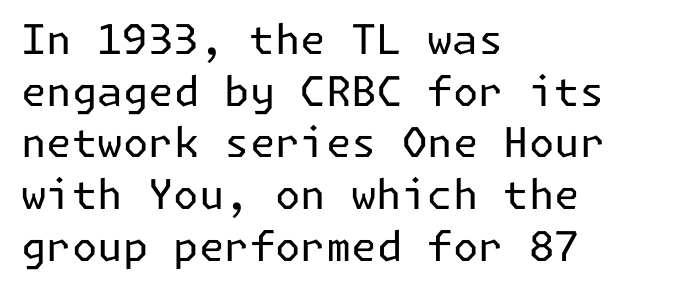
{"serif": "no", "italic": "no", "bold": "no", "weight": "regular", "width": "normal", "stroke_contrast": "low", "x_height": "medium", "underline": "no", "align": "left", "line_spacing": "normal", "line_spacing_ratio": 1.26, "letter_spacing": "normal", "letter_spacing_em": 0.0, "glyph_px": 41}
